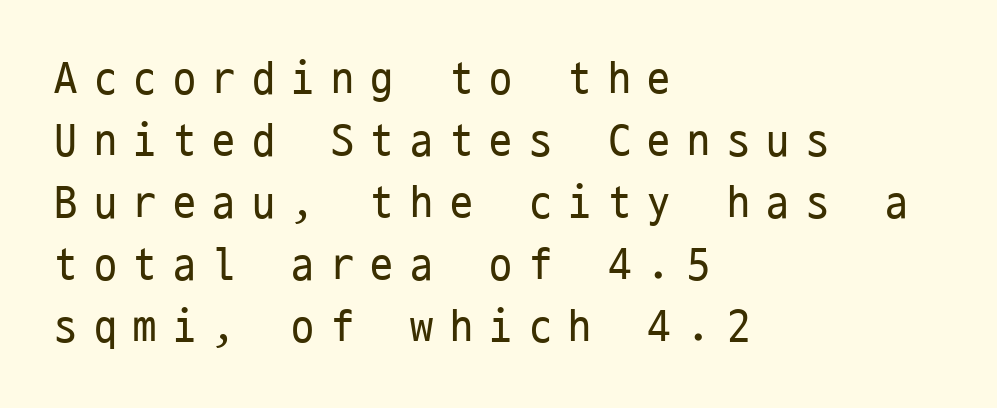
The image shows 46 px regular-weight, condensed sans-serif type, upright, monospaced; set left-aligned, normal line spacing (1.35x), unusually wide letter spacing (+0.36 em), not underlined; low stroke contrast and a medium x-height.
